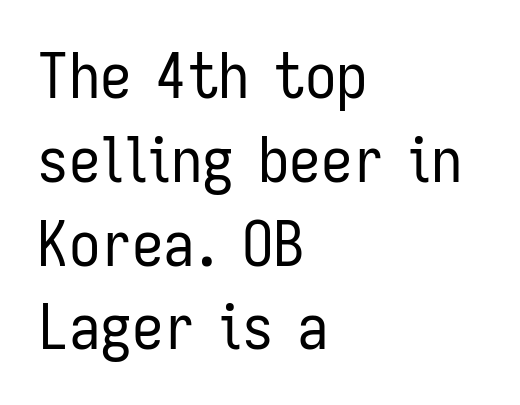
Observe the absence of serifs on each vertical stroke in this sample. No heavy texture on the line: the type isn't bold. The passage shown has conventional tracking throughout. Looks like regular typesetting: each glyph gets only the width it needs.
